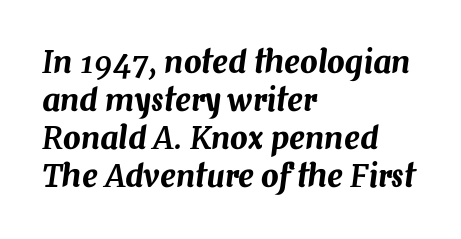
Think of a printed novel: that variable character pitch is what you see here. The specimen omits any rule beneath the text block's lines. Characters follow at the spacing the type designer built in. The typography opts for an oblique posture over an upright one.
